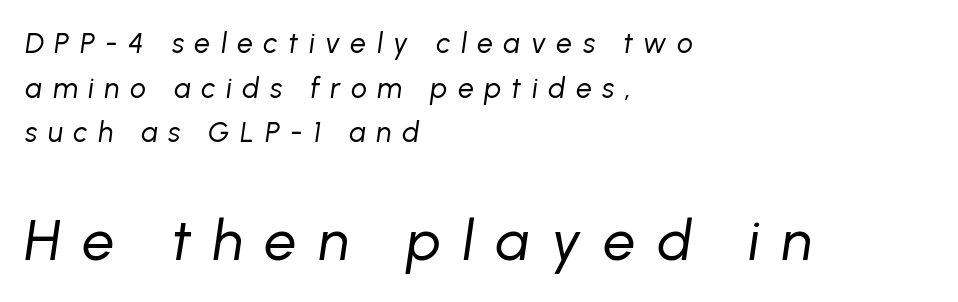
{"italic": "yes", "lean": "right", "slant_degrees": 8, "bold": "no", "weight": "regular", "width": "normal", "stroke_contrast": "low", "x_height": "medium", "monospaced": "no", "underline": "no", "align": "left", "line_spacing": "normal", "line_spacing_ratio": 1.59, "letter_spacing": "wide", "letter_spacing_em": 0.38, "larger_block": "second", "size_ratio": 2.04, "glyph_px": 57}
